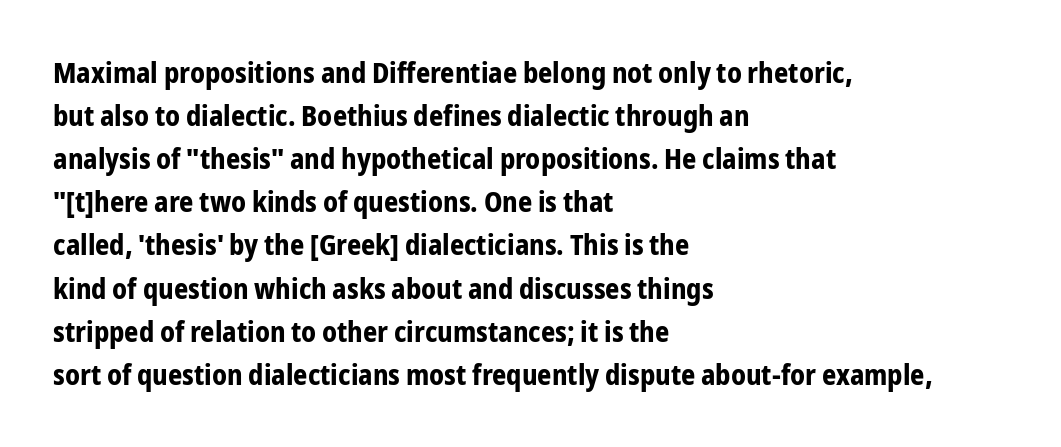
Q: Is the text bold? A: Yes.
Q: Is the text italic (slanted)? A: No, it is upright.
Q: Is the typeface a serif or a sans-serif typeface? A: Sans-serif.
Q: Is the text underlined? A: No.
Q: How is the paragraph aligned? A: Left-aligned.
Q: Is the spacing between letters normal or unusually wide? A: Normal.
Q: Is the spacing between lines tight, normal or loose? A: Normal.
Q: Width (condensed, normal, or wide)? A: Condensed.
Q: Stroke contrast? A: Low.
Q: x-height? A: Medium.
Q: Monospaced? A: No.
